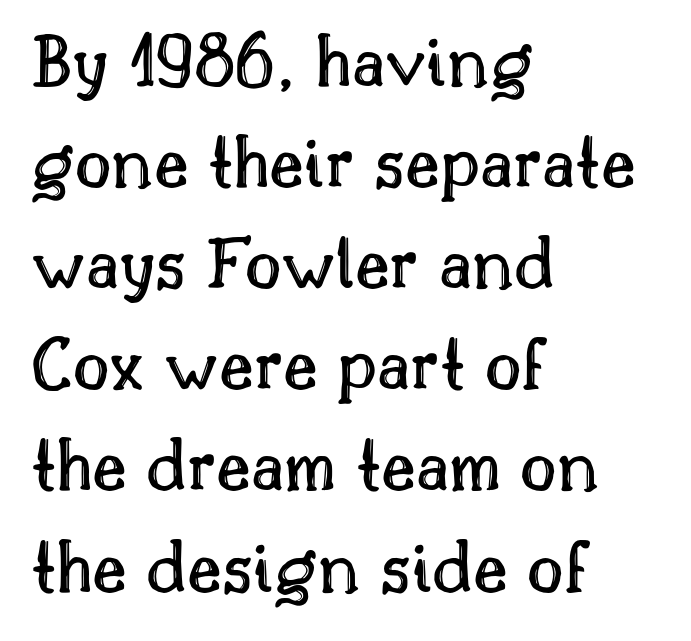
{"italic": "no", "width": "normal", "x_height": "small", "monospaced": "no", "underline": "no", "align": "left", "line_spacing": "normal", "line_spacing_ratio": 1.28, "letter_spacing": "normal", "letter_spacing_em": 0.0, "glyph_px": 79}
